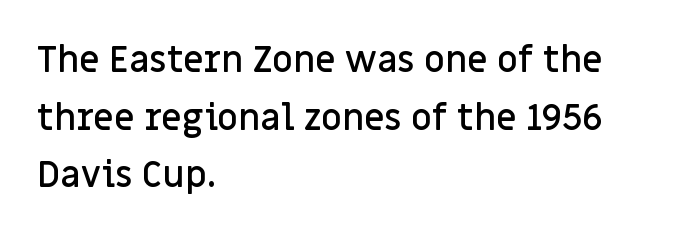
{"serif": "no", "italic": "no", "bold": "semi", "weight": "semibold", "width": "normal", "stroke_contrast": "low", "x_height": "large", "monospaced": "no", "underline": "no", "align": "left", "line_spacing": "normal", "line_spacing_ratio": 1.6, "letter_spacing": "normal", "letter_spacing_em": 0.0, "glyph_px": 36}
